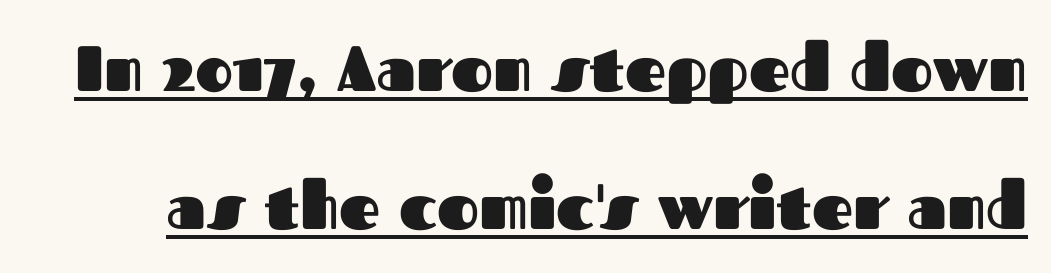
The image shows 64 px heavy sans-serif type, upright; set loose line spacing (2.16x), normal letter spacing, underlined; medium stroke contrast and a medium x-height.
